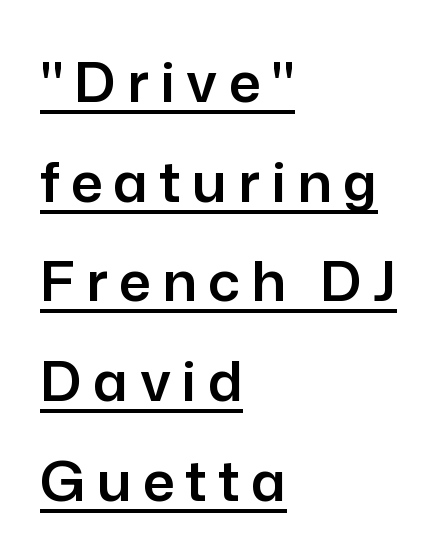
Q: Is the text italic (slanted)? A: No, it is upright.
Q: Is the typeface a serif or a sans-serif typeface? A: Sans-serif.
Q: Is the text underlined? A: Yes.
Q: How is the paragraph aligned? A: Left-aligned.
Q: Is the spacing between letters normal or unusually wide? A: Unusually wide.
Q: Width (condensed, normal, or wide)? A: Normal.
Q: Stroke contrast? A: Low.
Q: x-height? A: Medium.
Q: Monospaced? A: No.
